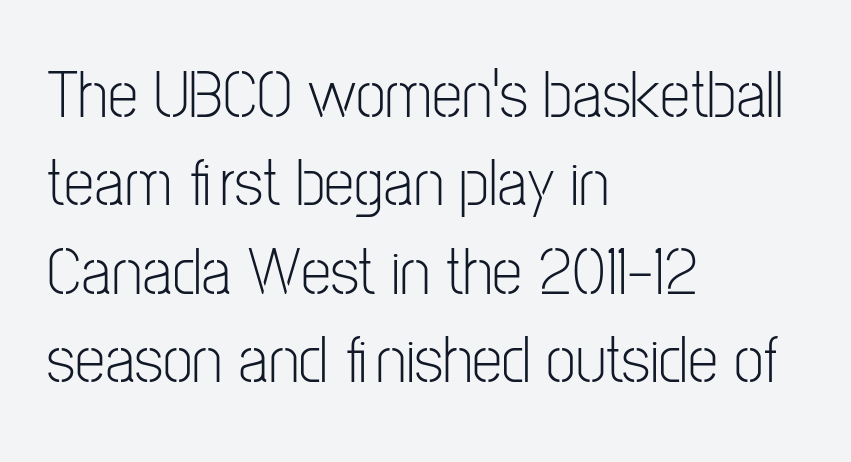
{"serif": "no", "italic": "no", "bold": "no", "weight": "light", "width": "condensed", "stroke_contrast": "low", "x_height": "medium", "monospaced": "no", "underline": "no", "align": "left", "line_spacing": "normal", "line_spacing_ratio": 1.3, "letter_spacing": "normal", "letter_spacing_em": 0.0, "glyph_px": 68}
